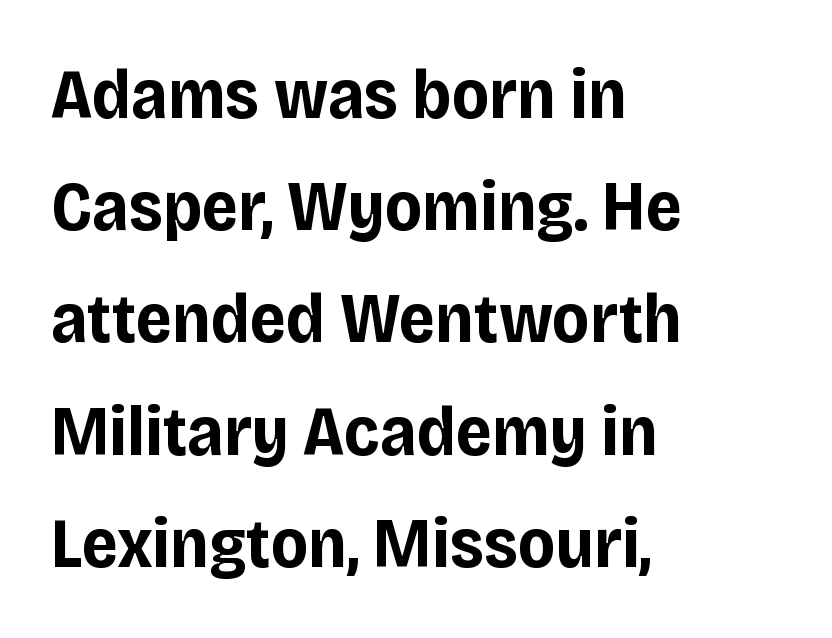
The image shows 71 px bold sans-serif type, upright; set left-aligned, normal line spacing (1.58x), normal letter spacing, not underlined; low stroke contrast and a large x-height.
